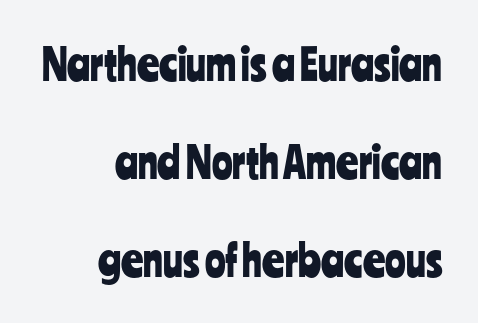
The image shows 43 px condensed sans-serif type, upright; set right-aligned, loose line spacing (2.28x), normal letter spacing, not underlined; low stroke contrast and a medium x-height.
